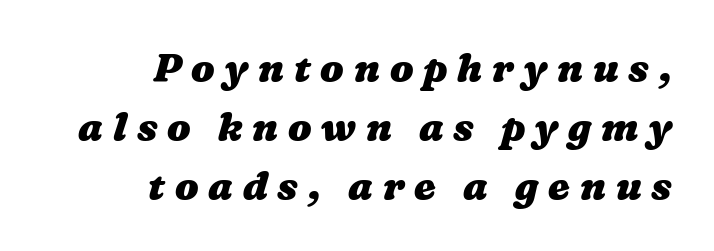
The image shows 39 px heavy, wide type; set right-aligned, normal line spacing (1.51x), unusually wide letter spacing (+0.25 em), not underlined; medium stroke contrast and a medium x-height.
